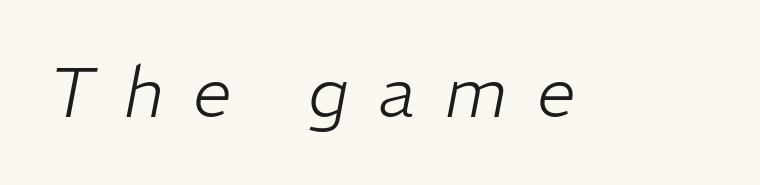
Q: Is the text bold? A: No.
Q: Is the text italic (slanted)? A: Yes, it leans right by about 11 degrees.
Q: Is the text underlined? A: No.
Q: Is the spacing between letters normal or unusually wide? A: Unusually wide.
Q: Width (condensed, normal, or wide)? A: Normal.
Q: Stroke contrast? A: Low.
Q: x-height? A: Medium.
Q: Monospaced? A: No.
